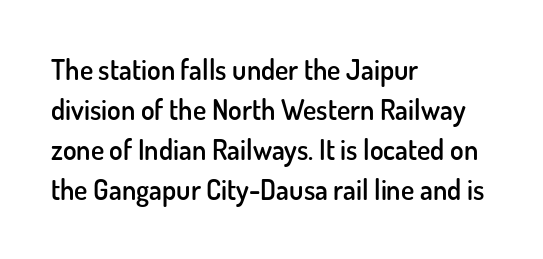
This is the in-between weight designers call semibold or demi. A typesetter would call this proportional, since set widths differ per character. The rendering keeps characters at their native spacing. The specimen reads as upright at a glance. Has an underline been added? It has not.
